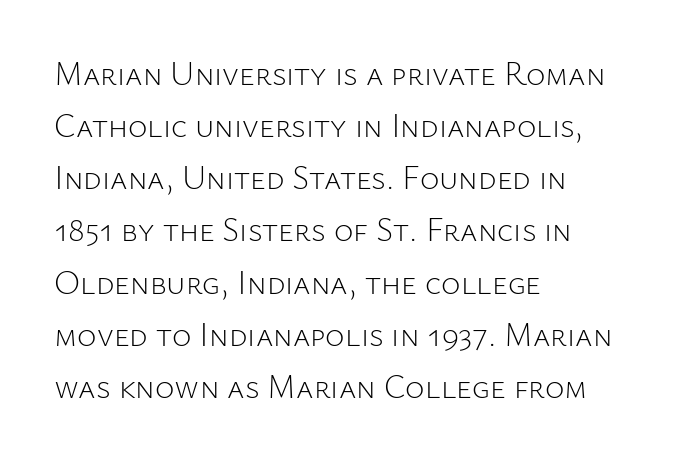
{"serif": "no", "italic": "no", "bold": "no", "weight": "light", "width": "normal", "stroke_contrast": "low", "x_height": "medium", "monospaced": "no", "underline": "no", "align": "left", "line_spacing": "normal", "line_spacing_ratio": 1.58, "letter_spacing": "normal", "letter_spacing_em": 0.0, "glyph_px": 33}
